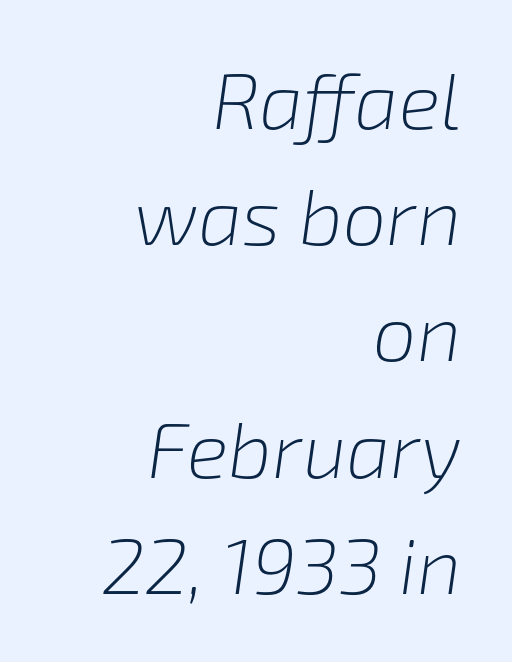
Q: Is the text bold? A: No.
Q: Is the text italic (slanted)? A: Yes, it leans right by about 8 degrees.
Q: Is the text underlined? A: No.
Q: How is the paragraph aligned? A: Right-aligned.
Q: Is the spacing between letters normal or unusually wide? A: Normal.
Q: Is the spacing between lines tight, normal or loose? A: Normal.
Q: Width (condensed, normal, or wide)? A: Normal.
Q: Stroke contrast? A: Low.
Q: x-height? A: Medium.
Q: Monospaced? A: No.
